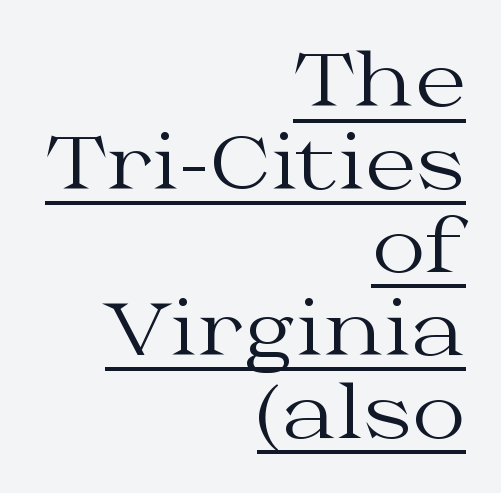
{"serif": "yes", "italic": "no", "bold": "no", "weight": "regular", "width": "wide", "stroke_contrast": "medium", "x_height": "medium", "monospaced": "no", "underline": "yes", "align": "right", "line_spacing": "tight", "line_spacing_ratio": 1.12, "letter_spacing": "normal", "letter_spacing_em": 0.0, "glyph_px": 74}
